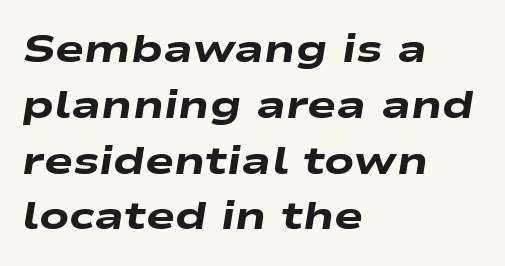
The image shows 39 px heavy, wide type, italic (leaning right); set left-aligned, normal line spacing (1.43x), normal letter spacing, not underlined; low stroke contrast and a medium x-height.
